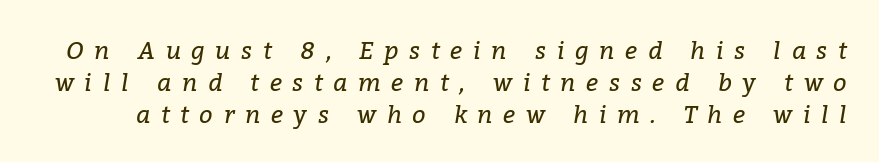
The passage shown has open, widely tracked lettering throughout. No heavy texture on the line: the type isn't bold. Whoever set this chose a conventional vertical rhythm. The text carries the slant typical of an italic or oblique font.
